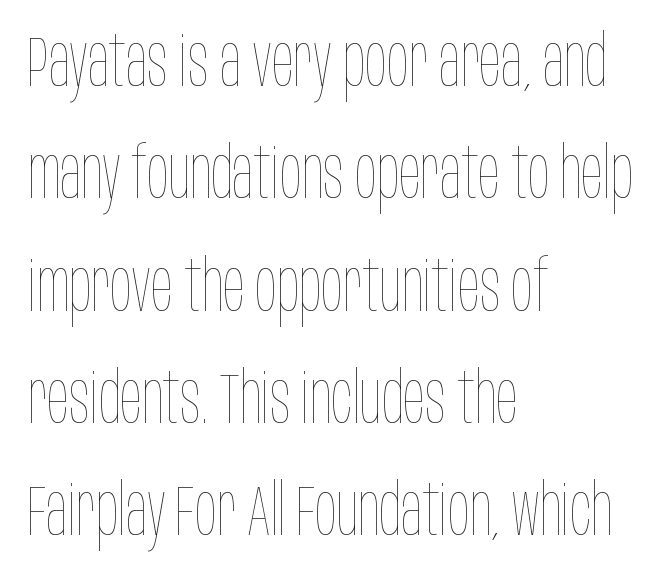
The image shows 72 px thin, condensed type, upright; set left-aligned, normal line spacing (1.56x), normal letter spacing, not underlined; low stroke contrast and a large x-height.
